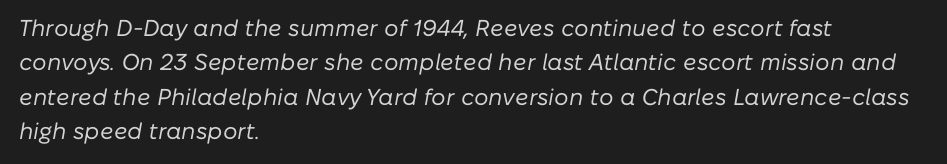
The rendering keeps characters at their native spacing. The block of text has a typical density, with ordinary space between rows. The face used here has a pronounced slope to its letters. The typesetting does not lean heavy: it is not bold. Each row of text sits above clean, open space. Line starts are locked; line ends wander.
